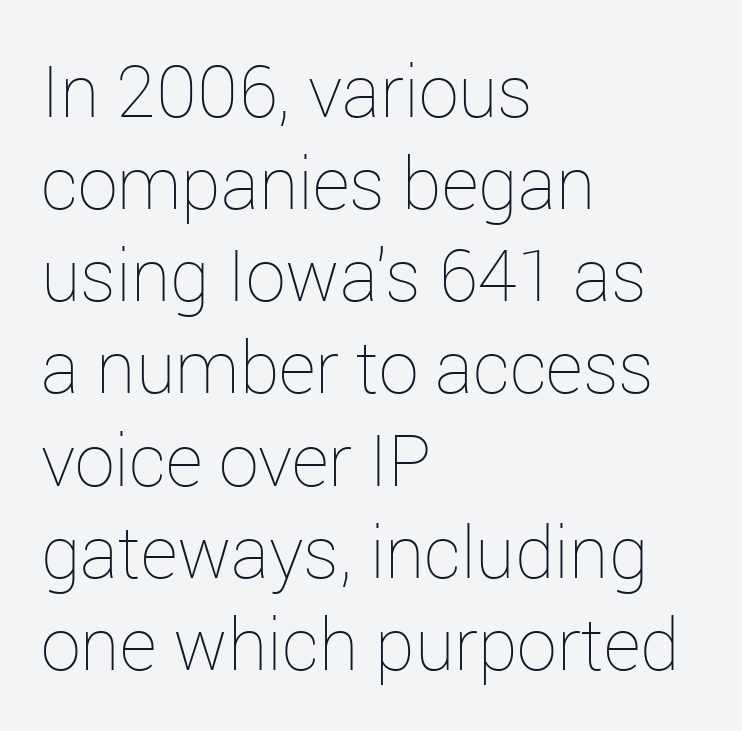
Q: Is the text bold? A: No.
Q: Is the text italic (slanted)? A: No, it is upright.
Q: Is the text underlined? A: No.
Q: How is the paragraph aligned? A: Left-aligned.
Q: Is the spacing between letters normal or unusually wide? A: Normal.
Q: Is the spacing between lines tight, normal or loose? A: Normal.
Q: Width (condensed, normal, or wide)? A: Normal.
Q: Stroke contrast? A: Low.
Q: x-height? A: Medium.
Q: Monospaced? A: No.
